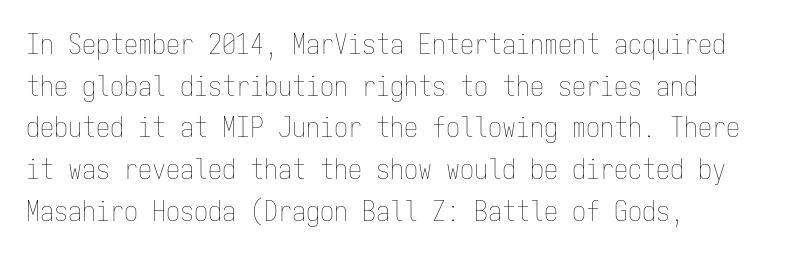
The baseline area is clear. The letters look calm and open, with moderate or lighter stems. This rendering uses left alignment, leaving the right contour irregular. Is there much room between lines? A standard amount, neither cramped nor airy. Think of a typewriter: that constant character pitch is what you see here.
